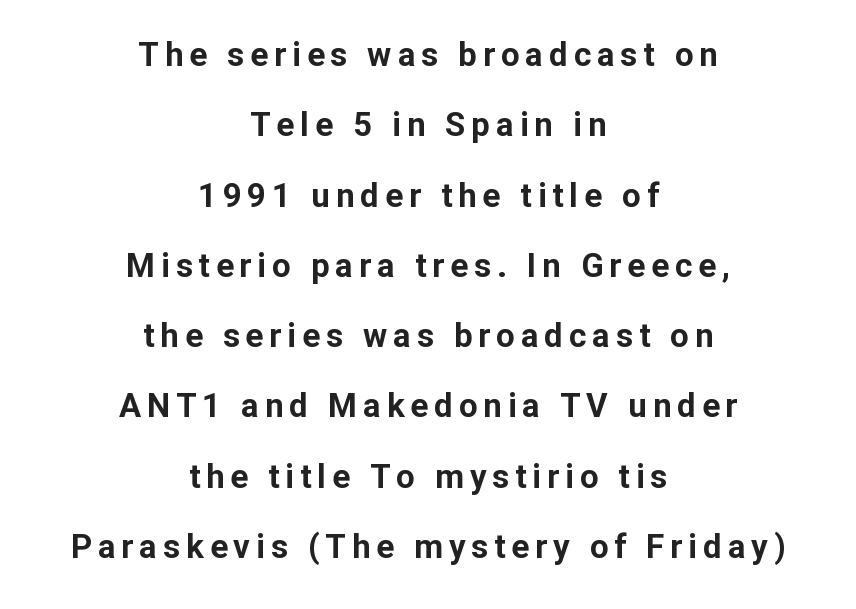
The image shows 33 px bold sans-serif type, upright; set centered, loose line spacing (2.13x), not underlined; low stroke contrast and a medium x-height.
